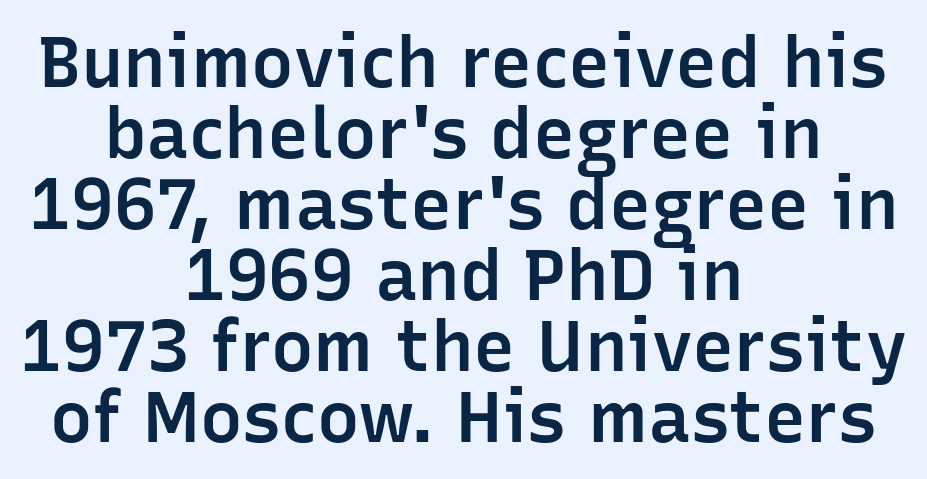
Q: Is the text bold? A: Semi-bold.
Q: Is the text italic (slanted)? A: No, it is upright.
Q: Is the typeface a serif or a sans-serif typeface? A: Sans-serif.
Q: Is the text underlined? A: No.
Q: How is the paragraph aligned? A: Centered.
Q: Is the spacing between letters normal or unusually wide? A: Normal.
Q: Is the spacing between lines tight, normal or loose? A: Tight.
Q: Width (condensed, normal, or wide)? A: Normal.
Q: Stroke contrast? A: Low.
Q: x-height? A: Medium.
Q: Monospaced? A: No.
